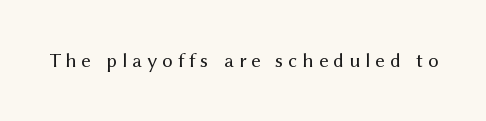
The image shows 21 px text type, upright; set unusually wide letter spacing (+0.23 em), not underlined.
